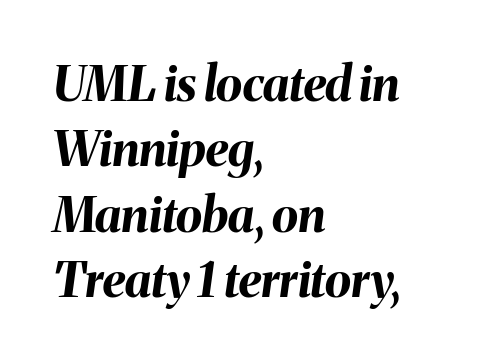
{"italic": "yes", "lean": "right", "slant_degrees": 8, "bold": "yes", "weight": "bold", "width": "normal", "stroke_contrast": "medium", "x_height": "medium", "monospaced": "no", "underline": "no", "align": "left", "line_spacing": "normal", "line_spacing_ratio": 1.36, "letter_spacing": "normal", "letter_spacing_em": 0.0, "glyph_px": 48}
